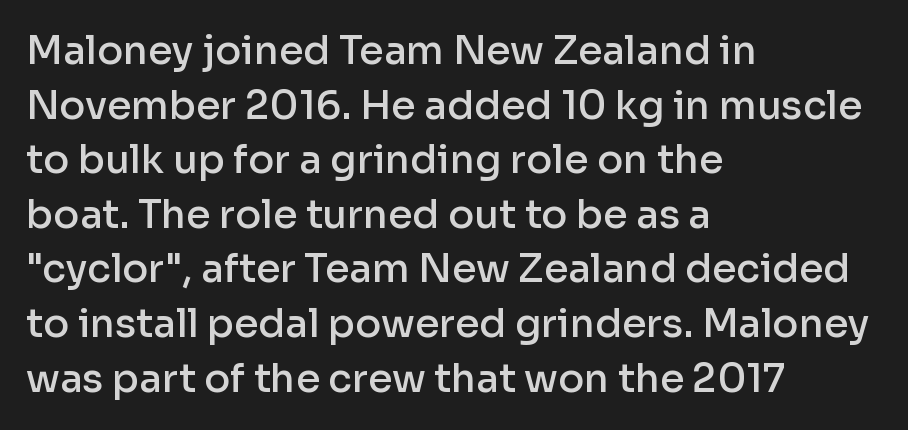
The lines sit at an ordinary, default distance from one another. These lines are set flush left with a ragged right edge. Nothing unusual about the tracking: characters are spaced as the font intends. The glyphs are unaccompanied by any horizontal stroke below them.
